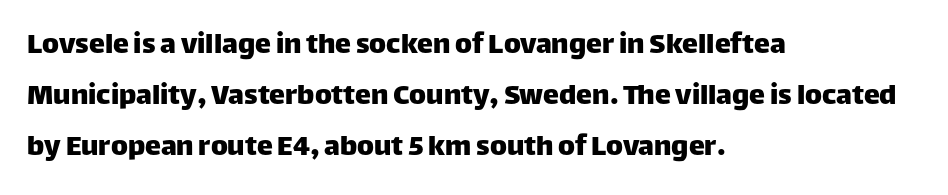
The image shows 32 px sans-serif type, upright; set left-aligned, normal line spacing (1.59x), normal letter spacing, not underlined; low stroke contrast and a large x-height.
